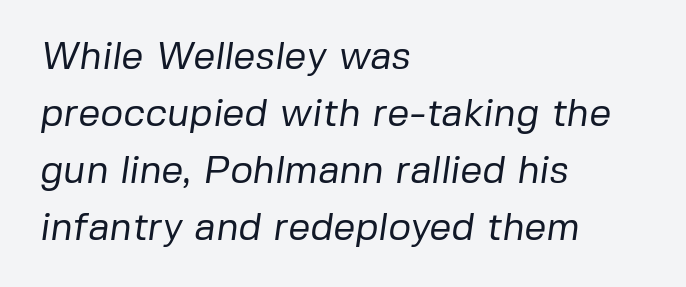
Q: Is the text bold? A: No.
Q: Is the typeface a serif or a sans-serif typeface? A: Sans-serif.
Q: Is the text underlined? A: No.
Q: How is the paragraph aligned? A: Left-aligned.
Q: Is the spacing between letters normal or unusually wide? A: Normal.
Q: Is the spacing between lines tight, normal or loose? A: Normal.
Q: Width (condensed, normal, or wide)? A: Normal.
Q: Stroke contrast? A: Low.
Q: x-height? A: Medium.
Q: Monospaced? A: No.
